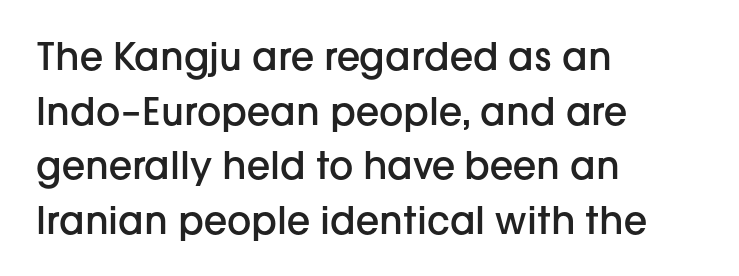
The image shows 38 px semibold sans-serif type, upright; set left-aligned, normal line spacing (1.44x), normal letter spacing, not underlined; low stroke contrast and a medium x-height.
